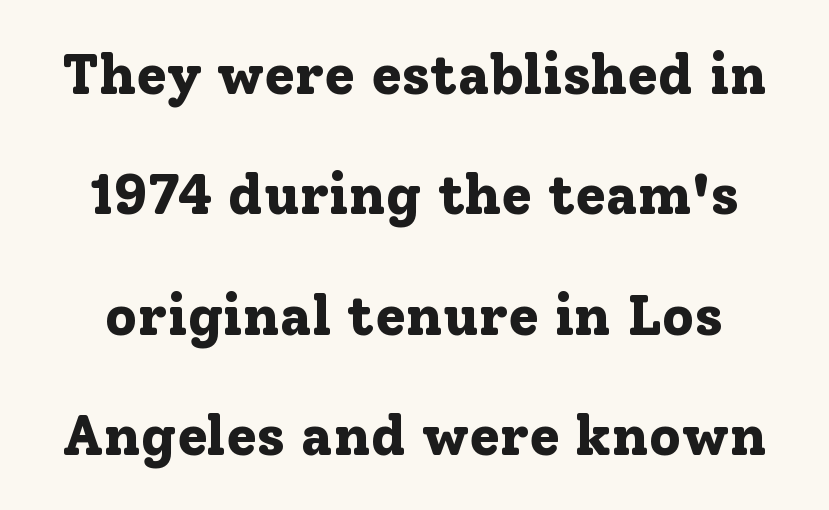
{"serif": "yes", "italic": "no", "bold": "yes", "weight": "bold", "width": "normal", "stroke_contrast": "low", "x_height": "medium", "monospaced": "no", "underline": "no", "line_spacing": "loose", "line_spacing_ratio": 2.15, "letter_spacing": "normal", "letter_spacing_em": 0.0, "glyph_px": 56}
